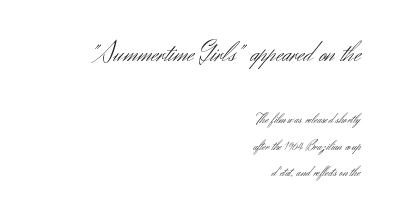
Quick note: underline off. Alignment: flush right. How are the letters spaced? Ordinarily, with no added tracking. I'd call this a sans setting — the letters go barefoot. Each letter keeps its own natural width here, so spacing adapts to shape.
